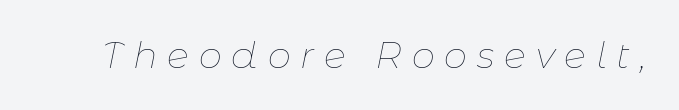
The image shows 37 px thin type, italic (leaning right); set unusually wide letter spacing (+0.27 em), not underlined; low stroke contrast and a medium x-height.
